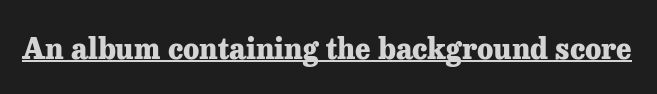
{"serif": "yes", "italic": "no", "bold": "yes", "weight": "heavy", "width": "normal", "stroke_contrast": "low", "x_height": "medium", "monospaced": "no", "underline": "yes", "letter_spacing": "normal", "letter_spacing_em": 0.0, "glyph_px": 29}
